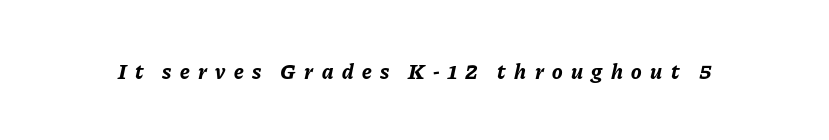
Q: Is the text bold? A: Yes.
Q: Is the text italic (slanted)? A: Yes, it leans right by about 11 degrees.
Q: Is the text underlined? A: No.
Q: Is the spacing between letters normal or unusually wide? A: Unusually wide.
